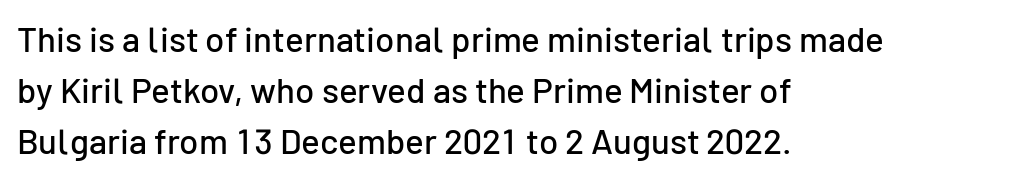
The image shows 35 px sans-serif type, upright; set left-aligned, normal line spacing (1.46x), normal letter spacing, not underlined; low stroke contrast and a medium x-height.
